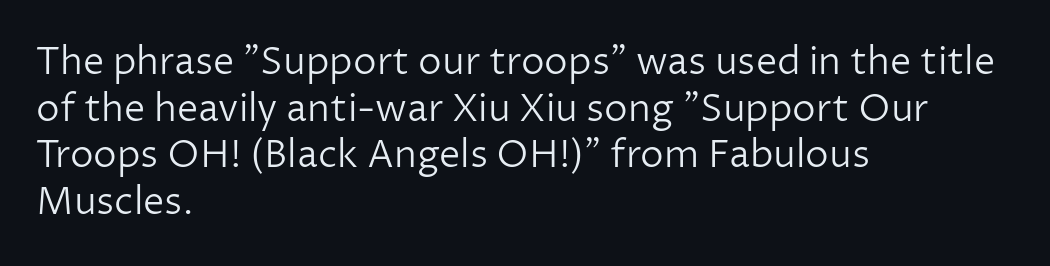
{"serif": "no", "italic": "no", "bold": "no", "weight": "light", "width": "normal", "stroke_contrast": "low", "x_height": "medium", "monospaced": "no", "underline": "no", "align": "left", "line_spacing_ratio": 1.23, "letter_spacing": "normal", "letter_spacing_em": 0.0, "glyph_px": 38}
